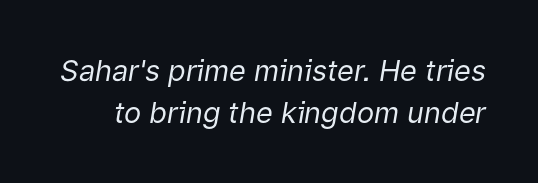
{"italic": "yes", "lean": "right", "slant_degrees": 9, "bold": "no", "weight": "regular", "width": "normal", "stroke_contrast": "low", "x_height": "medium", "monospaced": "no", "underline": "no", "line_spacing": "normal", "line_spacing_ratio": 1.45, "letter_spacing": "normal", "letter_spacing_em": 0.0, "glyph_px": 29}
